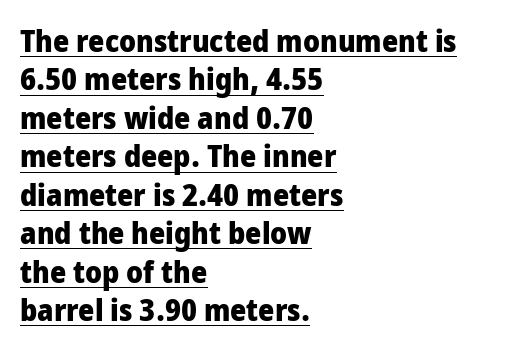
The image shows 31 px heavy, condensed sans-serif type, upright; set left-aligned, line spacing 1.24x, normal letter spacing, underlined; low stroke contrast and a large x-height.
